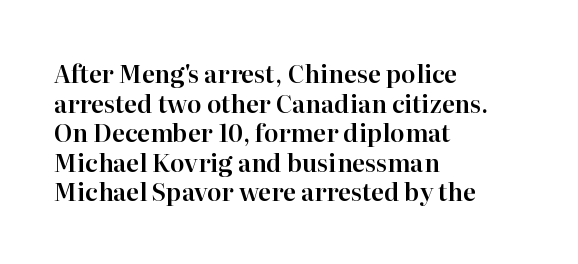
{"italic": "no", "underline": "no", "align": "left", "line_spacing_ratio": 1.23, "letter_spacing": "normal", "letter_spacing_em": 0.0, "glyph_px": 24}
